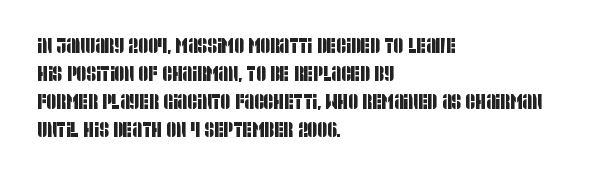
The rag falls on the right side of this text block. The baseline area is clear. Vertically, the passage feels balanced, rows spaced as you'd expect. Short note: letters normally spaced.
